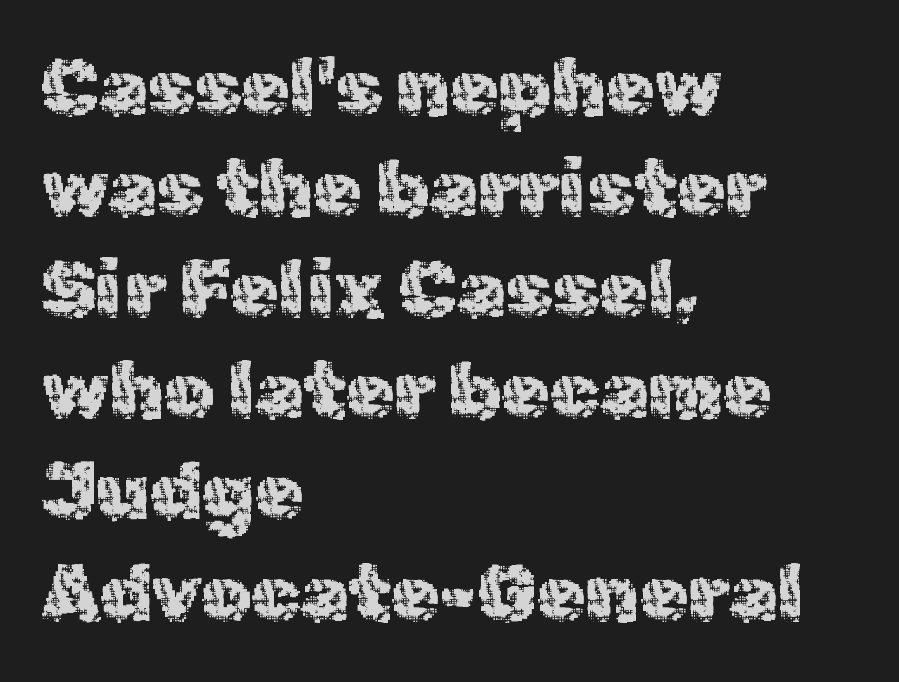
{"serif": "no", "italic": "no", "bold": "no", "weight": "regular", "width": "normal", "x_height": "medium", "monospaced": "no", "underline": "no", "align": "left", "line_spacing": "normal", "line_spacing_ratio": 1.28, "letter_spacing": "normal", "letter_spacing_em": 0.0, "glyph_px": 79}
